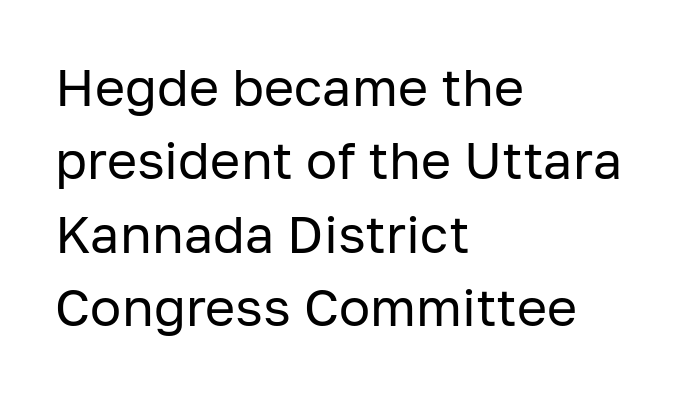
The image shows 52 px regular-weight sans-serif type, upright; set left-aligned, normal line spacing (1.41x), normal letter spacing, not underlined; low stroke contrast and a medium x-height.
